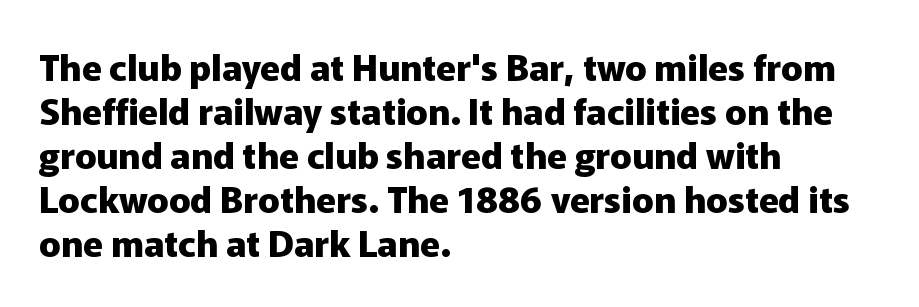
{"serif": "no", "italic": "no", "bold": "yes", "weight": "heavy", "width": "normal", "stroke_contrast": "low", "x_height": "medium", "monospaced": "no", "underline": "no", "align": "left", "line_spacing_ratio": 1.22, "letter_spacing": "normal", "letter_spacing_em": 0.0, "glyph_px": 36}
